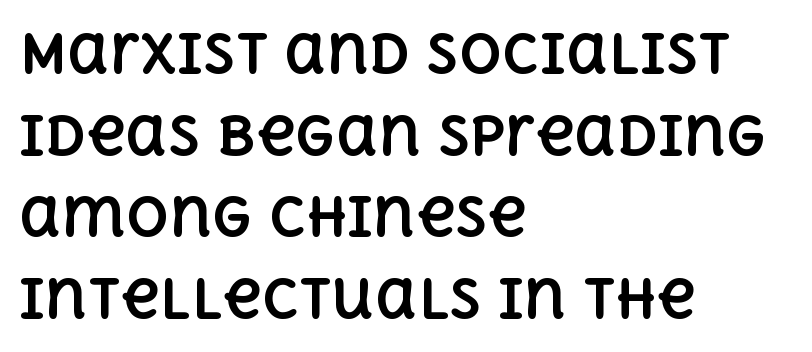
Standard letterfit; no display-style spreading of the glyphs. Descenders hang freely into open space. Notice how descenders clear the ascenders below comfortably — that's standard leading. This sample uses an upright cut, with every glyph sitting square on the baseline. Do the characters align in a grid? No, the font is proportional.
